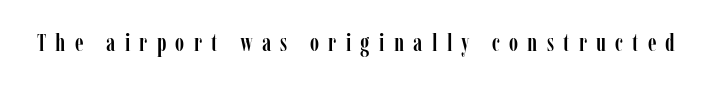
The strip under each line holds only bare page. You can tell it's not italic because the verticals are truly vertical. In terms of letterspacing, this is a distinctly airy, spread setting.
